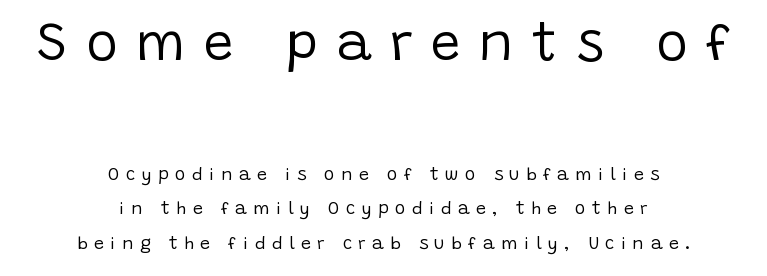
The image shows 53 px regular-weight sans-serif type, upright; set centered, loose line spacing (1.93x), unusually wide letter spacing (+0.35 em), not underlined; the first (top) block is 2.94x larger; low stroke contrast and a large x-height.
